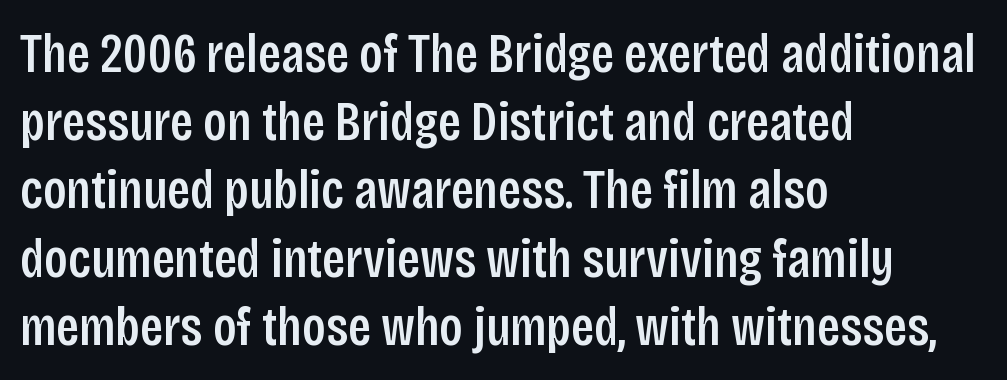
Proportional: the letters do not fall into vertical columns. Here the glyphs are tracked normally, forming tight word shapes. Check the space under the baseline: it is left empty. If you drew a line through each stem, it would be perfectly vertical.
